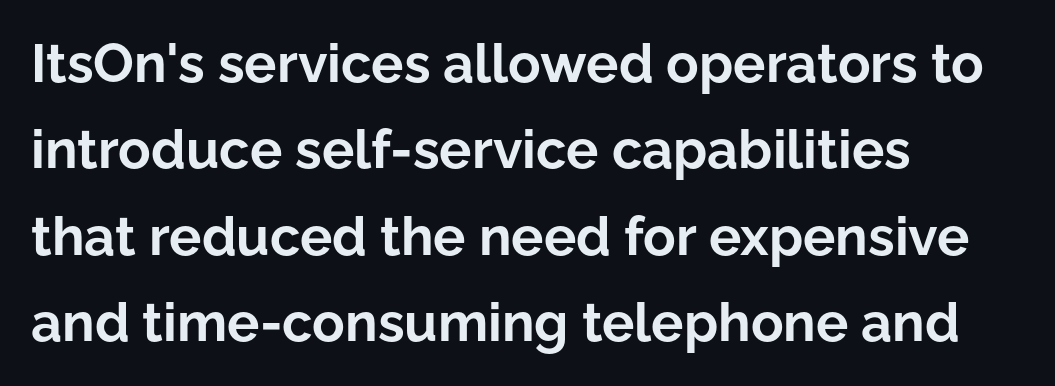
The image shows 54 px bold sans-serif type, upright; set left-aligned, normal line spacing (1.6x), normal letter spacing, not underlined; low stroke contrast and a medium x-height.
